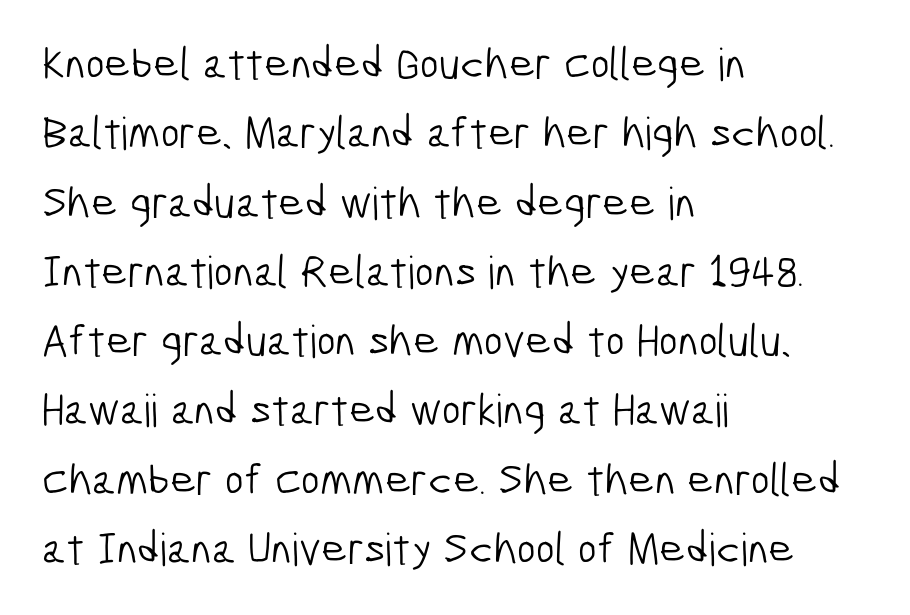
{"serif": "no", "bold": "no", "weight": "light", "width": "condensed", "stroke_contrast": "low", "x_height": "medium", "monospaced": "no", "underline": "no", "align": "left", "line_spacing": "normal", "line_spacing_ratio": 1.54, "letter_spacing": "normal", "letter_spacing_em": 0.0, "glyph_px": 45}
